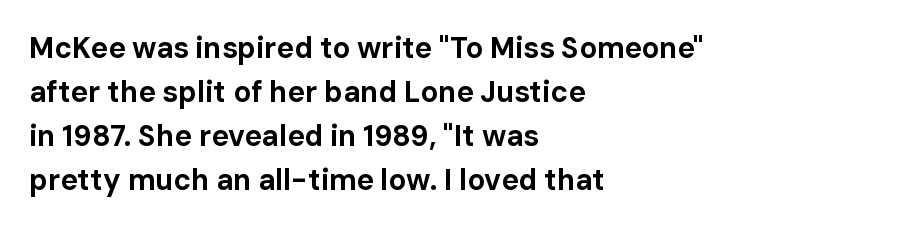
{"serif": "no", "italic": "no", "bold": "yes", "weight": "bold", "width": "normal", "stroke_contrast": "low", "x_height": "medium", "monospaced": "no", "underline": "no", "align": "left", "line_spacing": "normal", "line_spacing_ratio": 1.52, "letter_spacing": "normal", "letter_spacing_em": 0.0, "glyph_px": 29}
